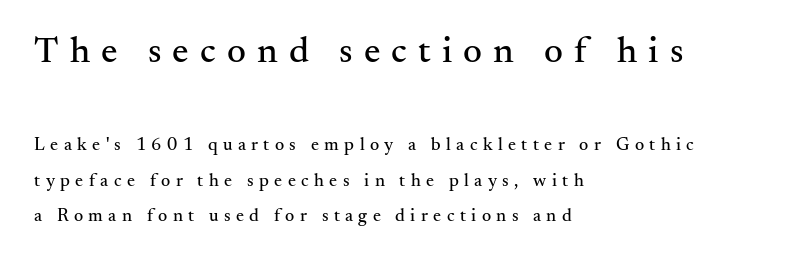
The image shows 37 px serif type, upright; set left-aligned, loose line spacing (1.97x), unusually wide letter spacing (+0.3 em), not underlined; the first (top) block is 2.06x larger; medium stroke contrast and a small x-height.
